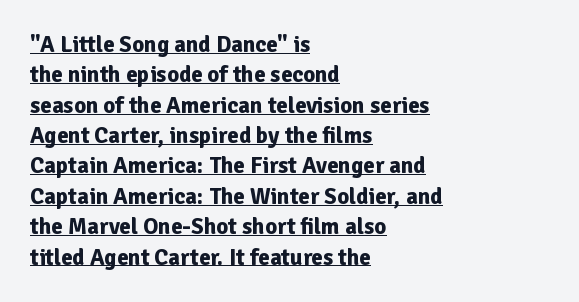
Q: Is the text bold? A: Yes.
Q: Is the text italic (slanted)? A: No, it is upright.
Q: Is the text underlined? A: Yes.
Q: How is the paragraph aligned? A: Left-aligned.
Q: Is the spacing between letters normal or unusually wide? A: Normal.
Q: Is the spacing between lines tight, normal or loose? A: Normal.
